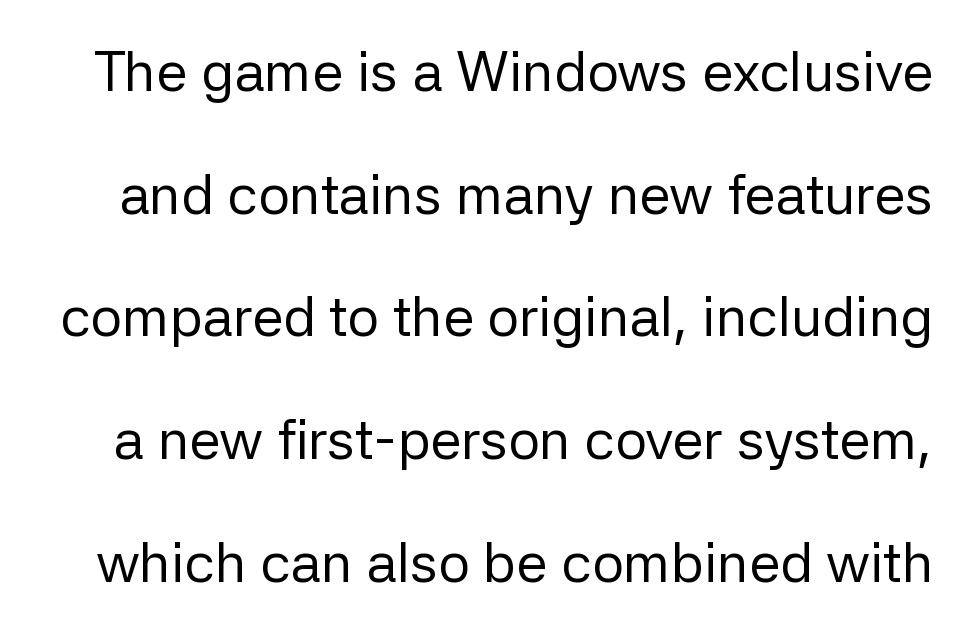
Q: Is the text bold? A: No.
Q: Is the text italic (slanted)? A: No, it is upright.
Q: Is the typeface a serif or a sans-serif typeface? A: Sans-serif.
Q: Is the text underlined? A: No.
Q: Is the spacing between letters normal or unusually wide? A: Normal.
Q: Is the spacing between lines tight, normal or loose? A: Loose.
Q: Width (condensed, normal, or wide)? A: Normal.
Q: Stroke contrast? A: Low.
Q: x-height? A: Medium.
Q: Monospaced? A: No.
